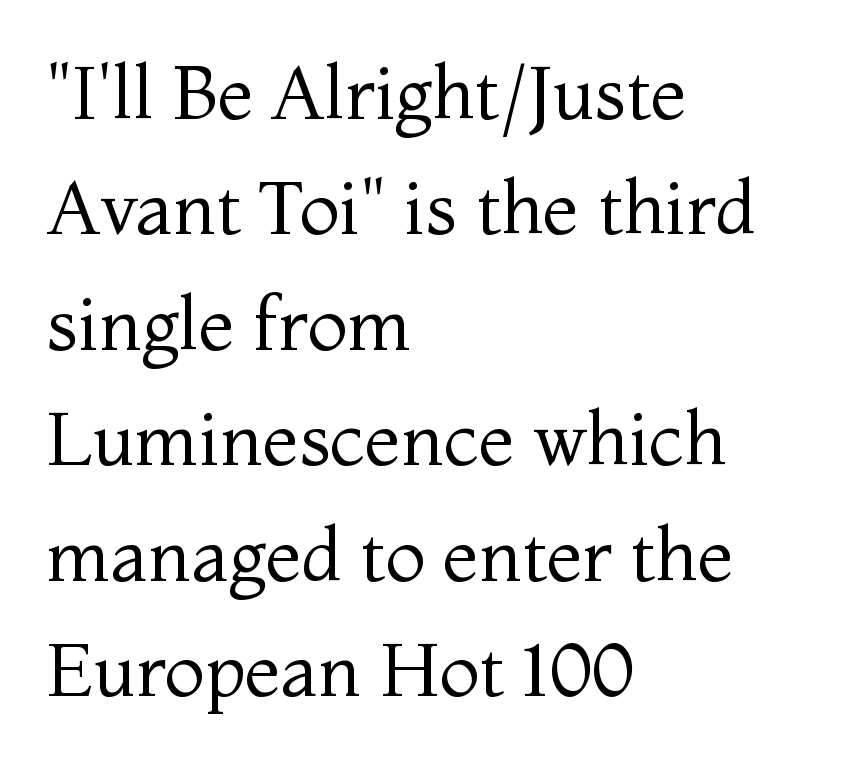
{"serif": "yes", "italic": "no", "bold": "no", "weight": "regular", "width": "normal", "stroke_contrast": "medium", "x_height": "medium", "monospaced": "no", "underline": "no", "align": "left", "line_spacing": "normal", "line_spacing_ratio": 1.56, "letter_spacing": "normal", "letter_spacing_em": 0.0, "glyph_px": 74}
